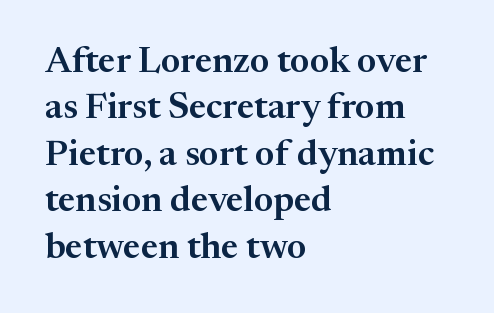
The area under the type is left untouched. Each word holds together tightly as a unit, with standard inter-letter gaps. Do the characters align in a grid? No, the font is proportional. The font's upright variant was chosen for this text. Every row of glyphs begins at an identical x-position on the left. Font category for this specimen: serif.
